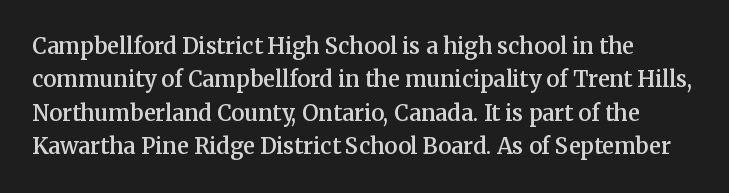
{"italic": "no", "bold": "semi", "underline": "no", "line_spacing": "normal", "line_spacing_ratio": 1.52, "letter_spacing": "normal", "letter_spacing_em": 0.0, "glyph_px": 22}
